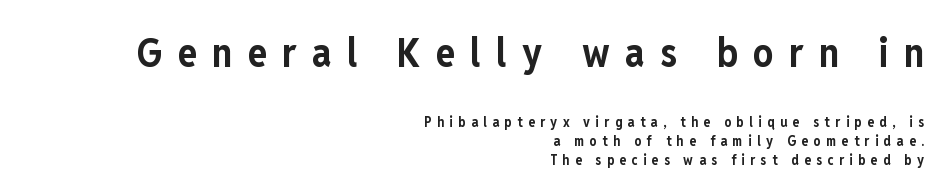
{"serif": "no", "italic": "no", "bold": "yes", "weight": "bold", "width": "condensed", "stroke_contrast": "low", "x_height": "medium", "monospaced": "no", "underline": "no", "align": "right", "line_spacing": "normal", "line_spacing_ratio": 1.35, "letter_spacing": "wide", "letter_spacing_em": 0.38, "larger_block": "first", "size_ratio": 2.86, "glyph_px": 40}
